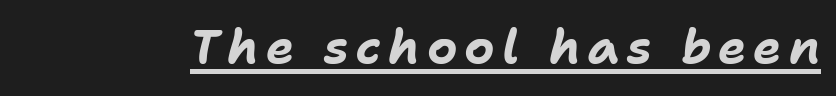
The whole block is typeset with a tilt. These lines carry a lot of weight — the face is fully bold. The string is rendered with underlining switched on. Spacing verdict: proportional, widths tailored to each character.
